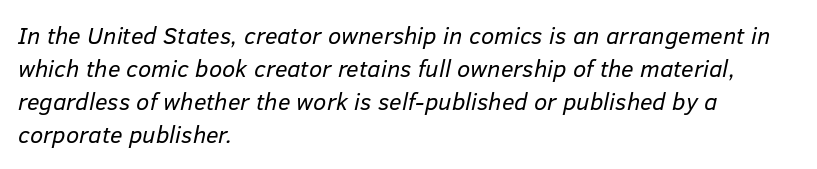
Q: Is the text bold? A: No.
Q: Is the text italic (slanted)? A: Yes, it leans right by about 12 degrees.
Q: Is the text underlined? A: No.
Q: How is the paragraph aligned? A: Left-aligned.
Q: Is the spacing between letters normal or unusually wide? A: Normal.
Q: Is the spacing between lines tight, normal or loose? A: Normal.
